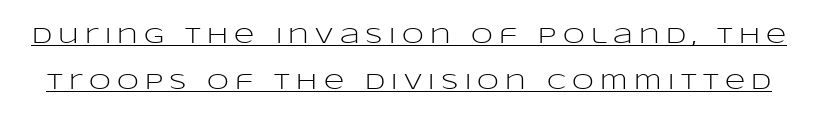
The image shows 22 px text type, upright; set loose line spacing (2.09x), unusually wide letter spacing (+0.29 em), underlined.
